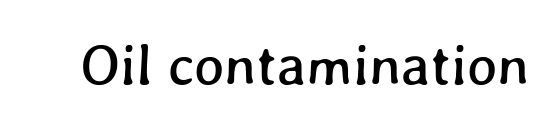
Q: Is the text underlined? A: No.
Q: Is the spacing between letters normal or unusually wide? A: Normal.
Q: Width (condensed, normal, or wide)? A: Normal.
Q: Stroke contrast? A: Low.
Q: x-height? A: Medium.
Q: Monospaced? A: No.
